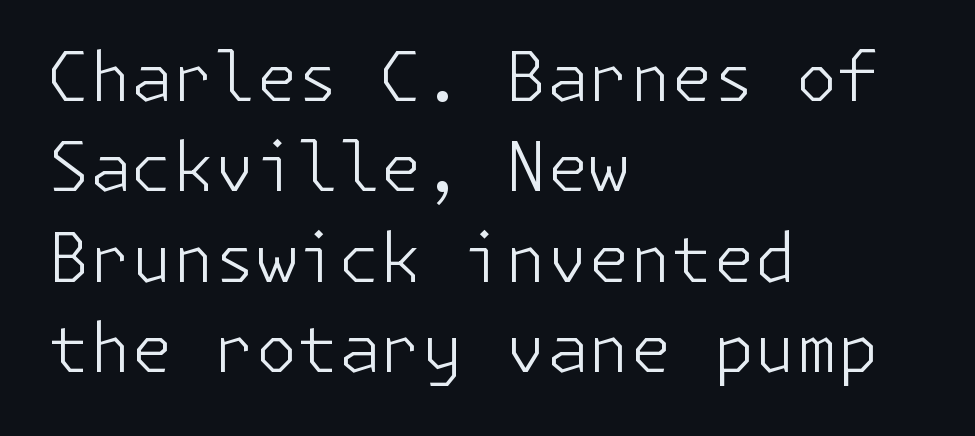
Q: Is the text bold? A: No.
Q: Is the text italic (slanted)? A: No, it is upright.
Q: Is the typeface a serif or a sans-serif typeface? A: Sans-serif.
Q: Is the text underlined? A: No.
Q: How is the paragraph aligned? A: Left-aligned.
Q: Is the spacing between letters normal or unusually wide? A: Normal.
Q: Is the spacing between lines tight, normal or loose? A: Normal.
Q: Width (condensed, normal, or wide)? A: Normal.
Q: Stroke contrast? A: Low.
Q: x-height? A: Medium.
